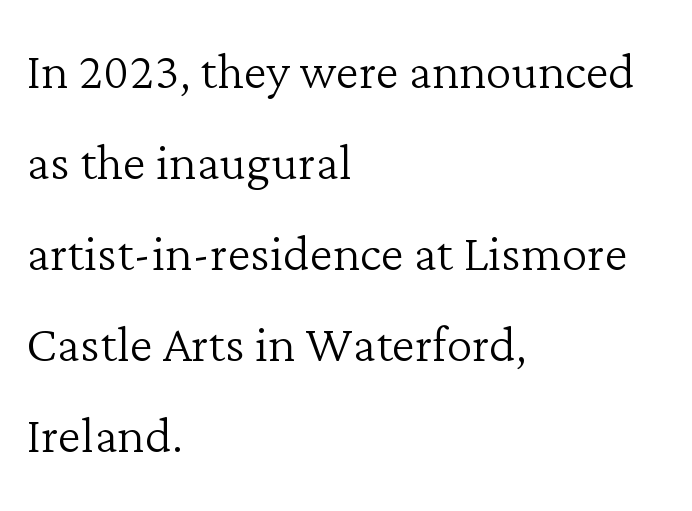
The space directly below the letters is spotless. The face used here is proportionally spaced, like ordinary book or web type. The strokes are not fattened; the text isn't bold. The typeface chosen for these lines features serifs. The compositor pushed each line to the left boundary.
